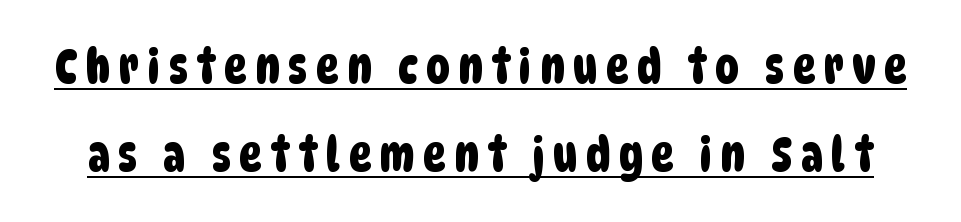
Q: Is the typeface a serif or a sans-serif typeface? A: Sans-serif.
Q: Is the text underlined? A: Yes.
Q: Width (condensed, normal, or wide)? A: Condensed.
Q: Stroke contrast? A: Low.
Q: x-height? A: Large.
Q: Monospaced? A: No.
